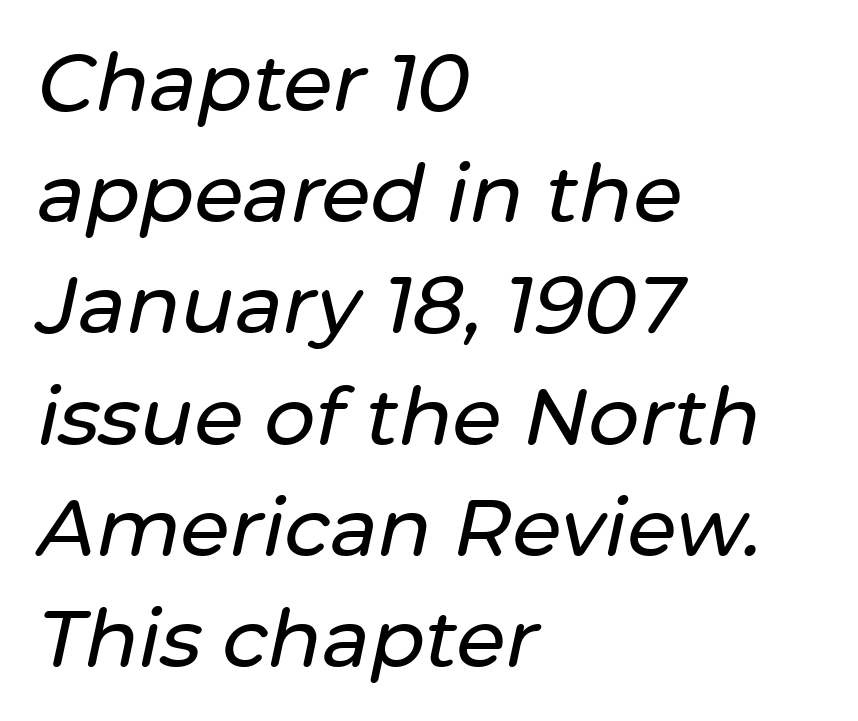
Proportional: the letters do not fall into vertical columns. Horizontally, the lines are justified to the leading edge only. Glance below the letters and you will spot only blank space. If you drew a line through each stem, it would be angled.
